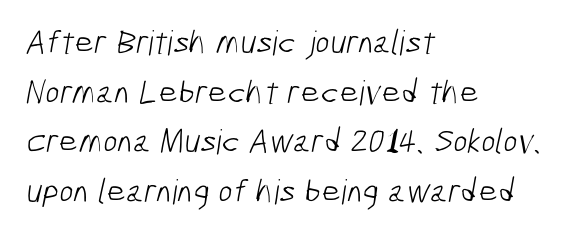
Q: Is the text bold? A: No.
Q: Is the typeface a serif or a sans-serif typeface? A: Sans-serif.
Q: Is the text underlined? A: No.
Q: How is the paragraph aligned? A: Left-aligned.
Q: Is the spacing between letters normal or unusually wide? A: Normal.
Q: Is the spacing between lines tight, normal or loose? A: Normal.
Q: Width (condensed, normal, or wide)? A: Condensed.
Q: Stroke contrast? A: Low.
Q: x-height? A: Medium.
Q: Monospaced? A: No.
